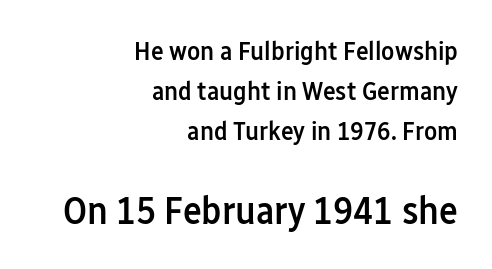
Q: Is the text bold? A: Semi-bold.
Q: Is the text italic (slanted)? A: No, it is upright.
Q: Is the typeface a serif or a sans-serif typeface? A: Sans-serif.
Q: Is the text underlined? A: No.
Q: How is the paragraph aligned? A: Right-aligned.
Q: Is the spacing between letters normal or unusually wide? A: Normal.
Q: Is the spacing between lines tight, normal or loose? A: Normal.
Q: Which block of text is set in a larger size, the first (top) or the second (bottom)? A: The second (bottom) one.
Q: Width (condensed, normal, or wide)? A: Condensed.
Q: Stroke contrast? A: Low.
Q: x-height? A: Medium.
Q: Monospaced? A: No.
